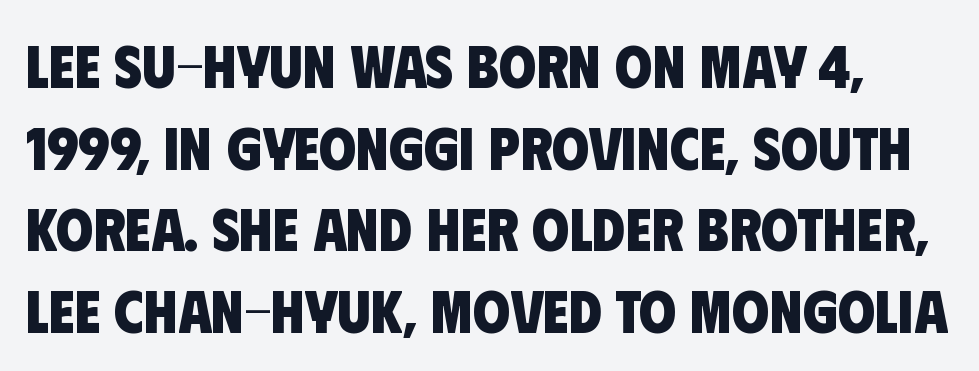
{"serif": "no", "bold": "yes", "weight": "heavy", "width": "condensed", "stroke_contrast": "low", "x_height": "large", "monospaced": "no", "underline": "no", "line_spacing": "normal", "line_spacing_ratio": 1.36, "letter_spacing": "normal", "letter_spacing_em": 0.0, "glyph_px": 60}
